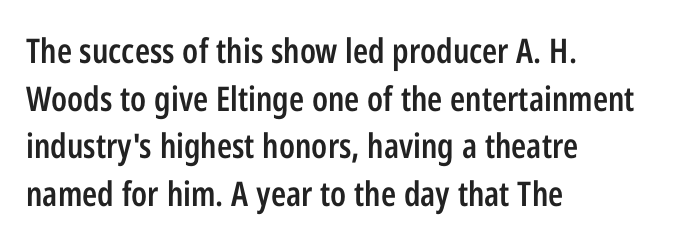
The image shows 34 px semibold, condensed sans-serif type, upright; set left-aligned, normal line spacing (1.4x), normal letter spacing, not underlined; low stroke contrast and a medium x-height.
